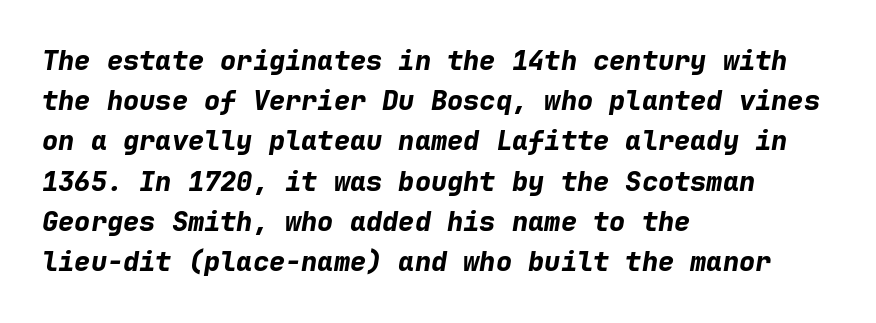
{"italic": "yes", "lean": "right", "slant_degrees": 9, "bold": "yes", "underline": "no", "align": "left", "line_spacing": "normal", "line_spacing_ratio": 1.49, "letter_spacing": "normal", "letter_spacing_em": 0.0, "glyph_px": 27}
